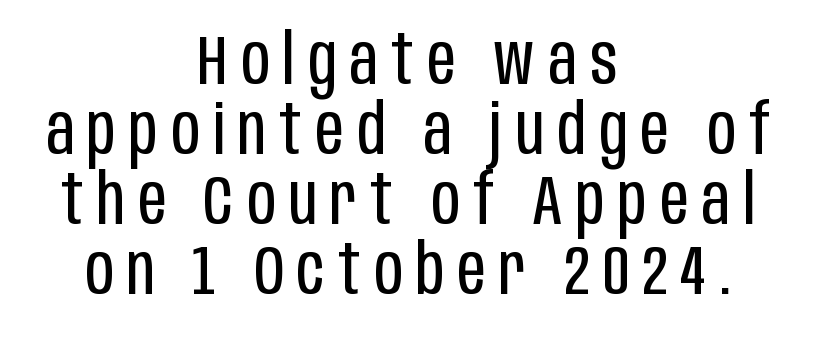
{"serif": "no", "italic": "no", "bold": "no", "weight": "regular", "width": "condensed", "stroke_contrast": "low", "x_height": "large", "monospaced": "no", "underline": "no", "align": "center", "line_spacing": "tight", "line_spacing_ratio": 1.0, "glyph_px": 70}
